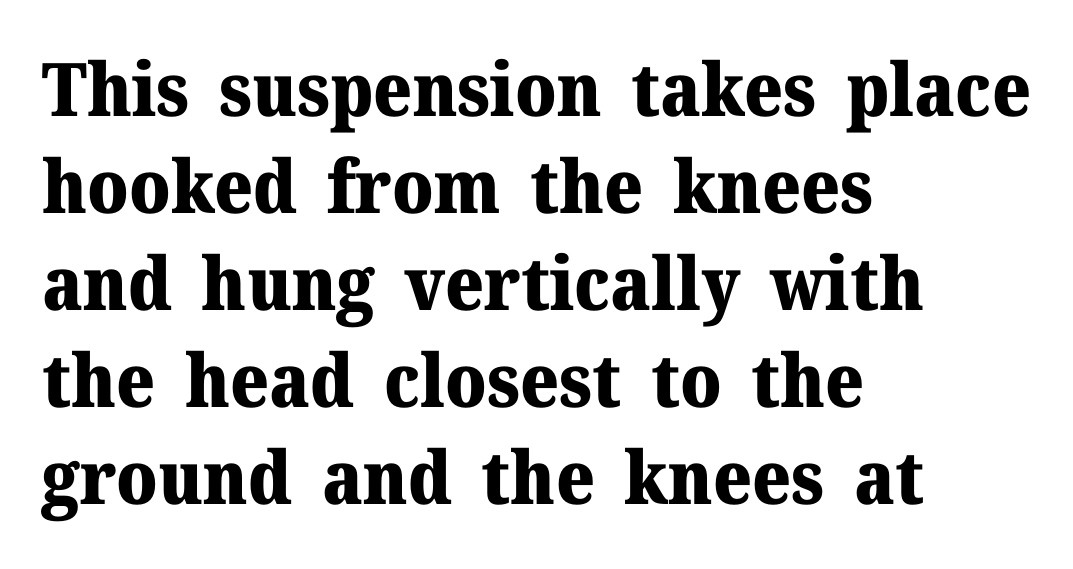
The image shows 74 px heavy serif type, upright; set left-aligned, normal line spacing (1.31x), normal letter spacing, not underlined; medium stroke contrast and a medium x-height.
